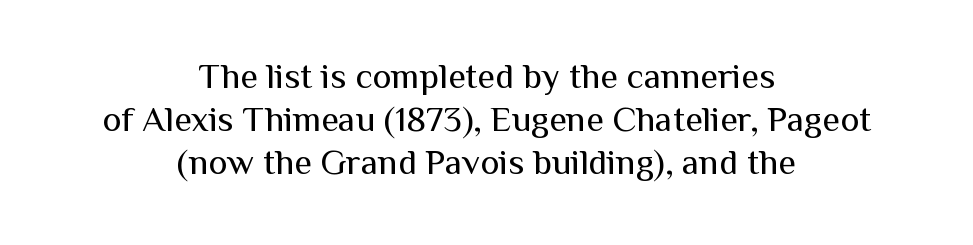
{"serif": "no", "italic": "no", "bold": "no", "weight": "regular", "width": "normal", "stroke_contrast": "medium", "x_height": "medium", "monospaced": "no", "underline": "no", "align": "center", "line_spacing_ratio": 1.19, "letter_spacing": "normal", "letter_spacing_em": 0.0, "glyph_px": 36}
